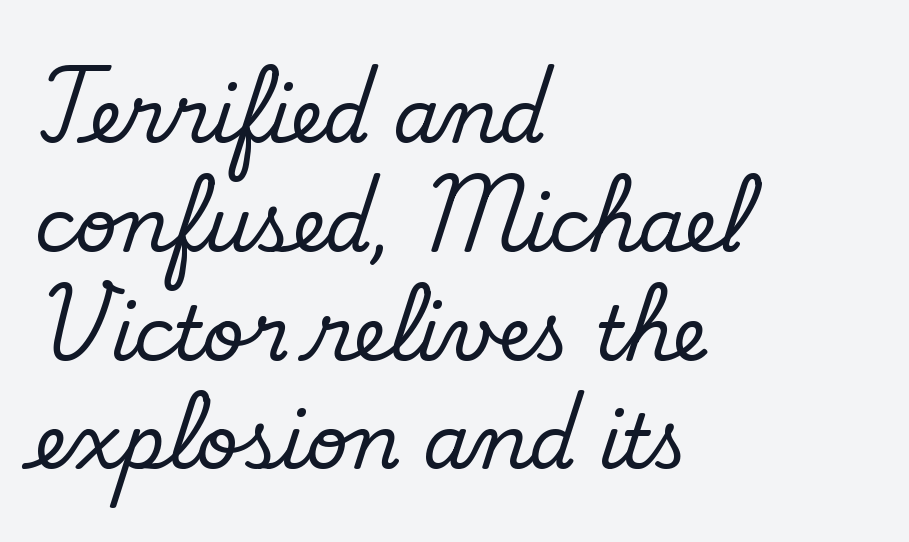
{"serif": "no", "bold": "no", "weight": "regular", "width": "normal", "stroke_contrast": "low", "x_height": "small", "monospaced": "no", "underline": "no", "align": "left", "line_spacing": "normal", "line_spacing_ratio": 1.47, "letter_spacing": "normal", "letter_spacing_em": 0.0, "glyph_px": 74}
